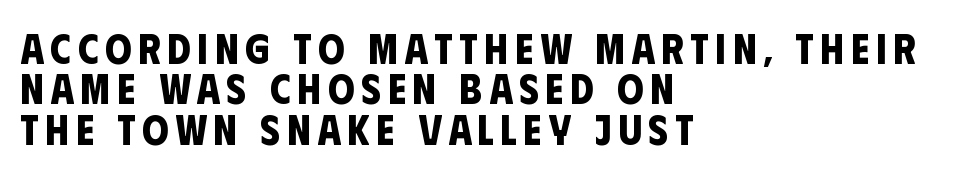
Q: Is the text bold? A: Yes.
Q: Is the typeface a serif or a sans-serif typeface? A: Sans-serif.
Q: Is the text underlined? A: No.
Q: How is the paragraph aligned? A: Left-aligned.
Q: Is the spacing between lines tight, normal or loose? A: Tight.
Q: Width (condensed, normal, or wide)? A: Condensed.
Q: Stroke contrast? A: Low.
Q: x-height? A: Large.
Q: Monospaced? A: No.
